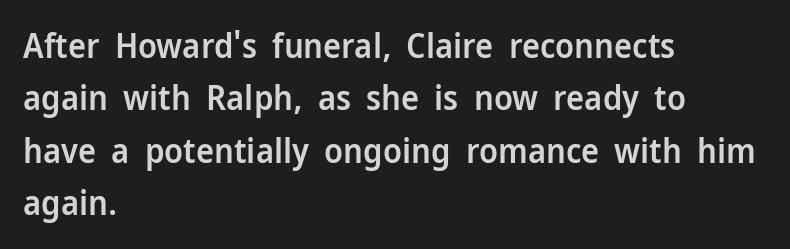
Q: Is the text bold? A: Semi-bold.
Q: Is the text italic (slanted)? A: No, it is upright.
Q: Is the typeface a serif or a sans-serif typeface? A: Sans-serif.
Q: Is the text underlined? A: No.
Q: How is the paragraph aligned? A: Left-aligned.
Q: Is the spacing between letters normal or unusually wide? A: Normal.
Q: Is the spacing between lines tight, normal or loose? A: Normal.
Q: Width (condensed, normal, or wide)? A: Normal.
Q: Stroke contrast? A: Low.
Q: x-height? A: Medium.
Q: Monospaced? A: No.
